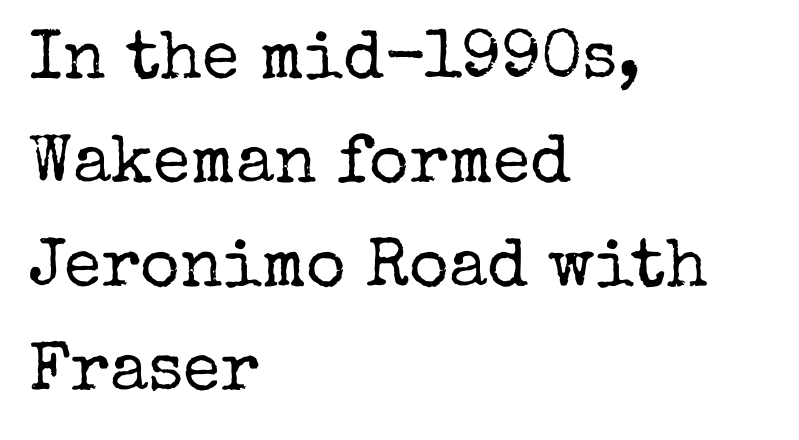
{"serif": "yes", "italic": "no", "bold": "no", "weight": "regular", "width": "normal", "stroke_contrast": "low", "x_height": "medium", "monospaced": "no", "underline": "no", "align": "left", "line_spacing": "normal", "line_spacing_ratio": 1.53, "letter_spacing": "normal", "letter_spacing_em": 0.0, "glyph_px": 68}
